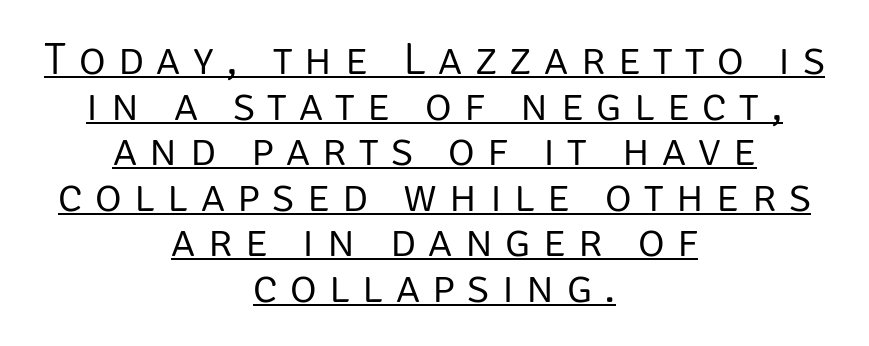
{"serif": "no", "italic": "no", "bold": "no", "weight": "light", "width": "normal", "stroke_contrast": "low", "x_height": "large", "monospaced": "no", "underline": "yes", "align": "center", "line_spacing": "tight", "line_spacing_ratio": 0.99, "letter_spacing": "wide", "letter_spacing_em": 0.27, "glyph_px": 46}
